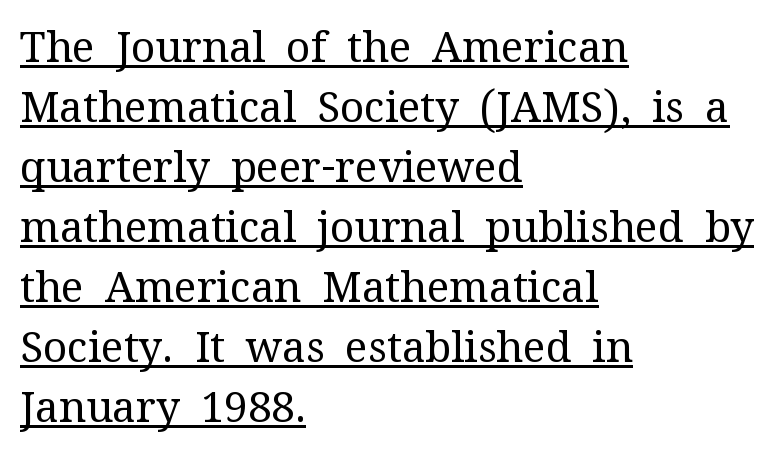
Q: Is the text bold? A: No.
Q: Is the text italic (slanted)? A: No, it is upright.
Q: Is the typeface a serif or a sans-serif typeface? A: Serif.
Q: Is the text underlined? A: Yes.
Q: How is the paragraph aligned? A: Left-aligned.
Q: Is the spacing between letters normal or unusually wide? A: Normal.
Q: Is the spacing between lines tight, normal or loose? A: Normal.
Q: Width (condensed, normal, or wide)? A: Normal.
Q: Stroke contrast? A: Medium.
Q: x-height? A: Medium.
Q: Monospaced? A: No.
